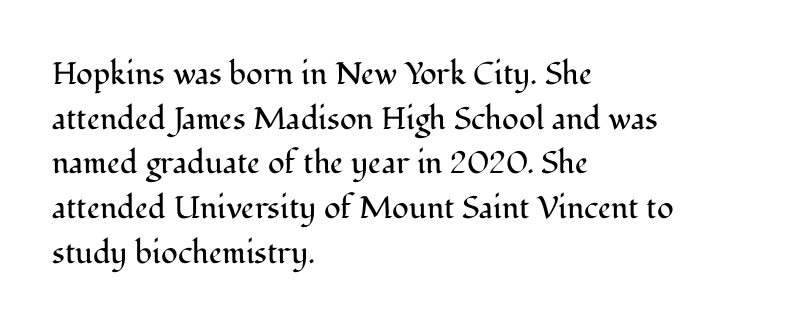
{"serif": "yes", "italic": "no", "bold": "no", "weight": "regular", "width": "normal", "stroke_contrast": "medium", "x_height": "medium", "monospaced": "no", "underline": "no", "align": "left", "line_spacing": "normal", "line_spacing_ratio": 1.44, "letter_spacing": "normal", "letter_spacing_em": 0.0, "glyph_px": 31}
